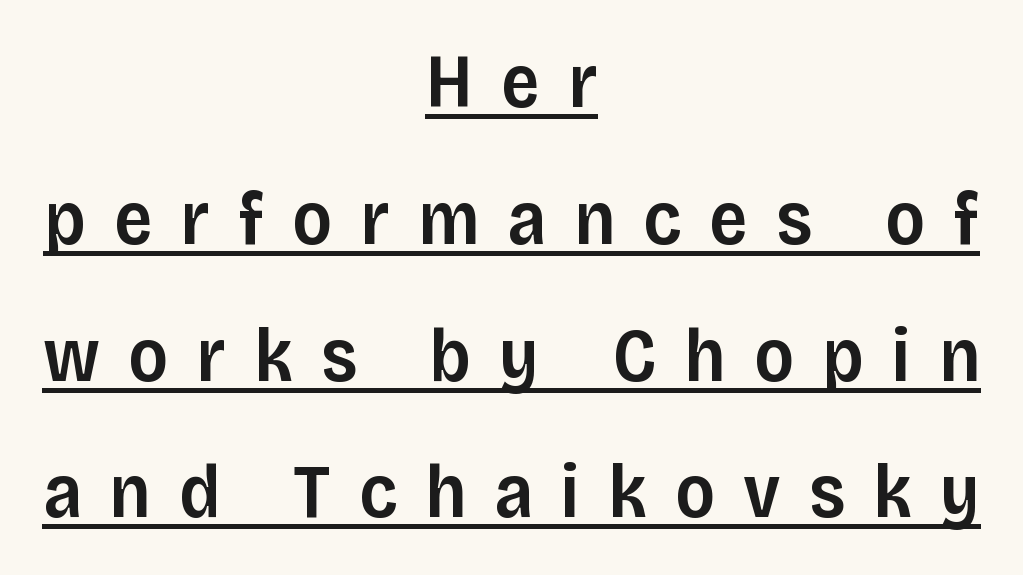
Vertical strokes here are truly vertical. Glyph-to-glyph distance is far greater than everyday printed text. The typesetter chose a symmetrical, centered arrangement here. The passage shown is typed in a proportional face where columns would drift. Serifs: no, the terminals of the letterforms are clean. What weight is shown? A semibold, between regular and bold.
